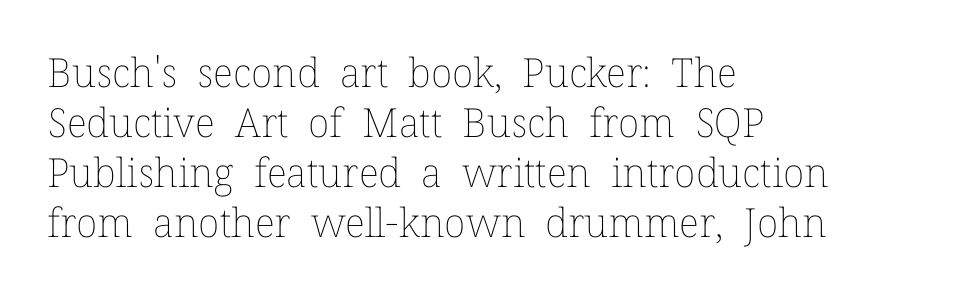
The font is comparable to plain body text, perhaps lighter. Tracking value appears to be zero — textbook default spacing. Honestly, the row spacing looks completely unremarkable. Does the lettering tilt? It doesn't — this is upright. Underlining? Definitely not there. Think of a printed novel: that variable character pitch is what you see here.
